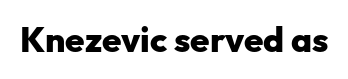
{"serif": "no", "italic": "no", "bold": "yes", "weight": "heavy", "width": "normal", "stroke_contrast": "low", "x_height": "medium", "monospaced": "no", "underline": "no", "letter_spacing": "normal", "letter_spacing_em": 0.0, "glyph_px": 35}
